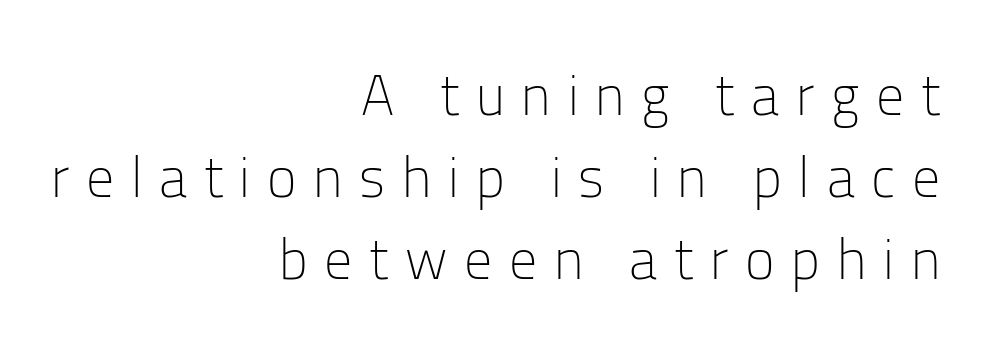
The image shows 56 px light sans-serif type, upright; set right-aligned, normal line spacing (1.46x), unusually wide letter spacing (+0.3 em), not underlined; low stroke contrast and a medium x-height.
